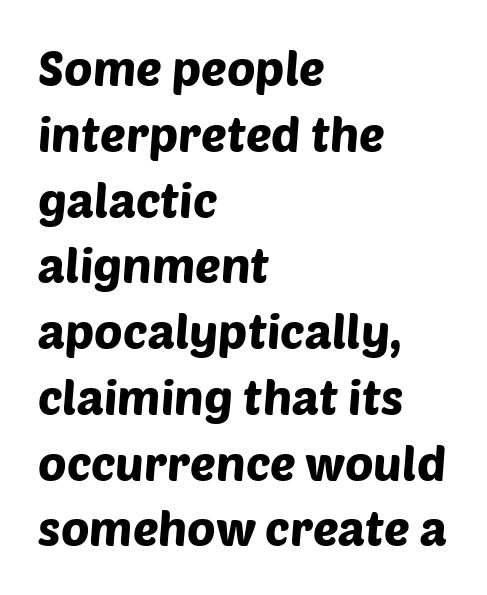
{"serif": "no", "width": "normal", "stroke_contrast": "low", "x_height": "large", "monospaced": "no", "underline": "no", "align": "left", "line_spacing": "normal", "line_spacing_ratio": 1.37, "letter_spacing": "normal", "letter_spacing_em": 0.0, "glyph_px": 48}
